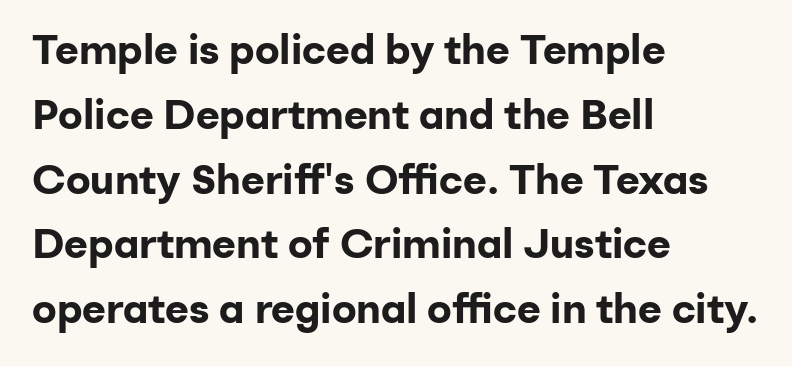
{"serif": "no", "italic": "no", "bold": "yes", "weight": "bold", "width": "normal", "stroke_contrast": "low", "x_height": "medium", "monospaced": "no", "underline": "no", "align": "left", "line_spacing": "normal", "line_spacing_ratio": 1.58, "letter_spacing": "normal", "letter_spacing_em": 0.0, "glyph_px": 41}
